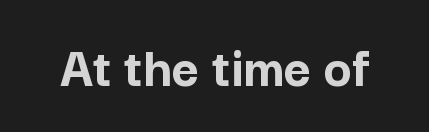
{"serif": "no", "italic": "no", "bold": "yes", "weight": "semibold", "width": "normal", "stroke_contrast": "low", "x_height": "medium", "monospaced": "no", "underline": "no", "letter_spacing": "normal", "letter_spacing_em": 0.0, "glyph_px": 59}
